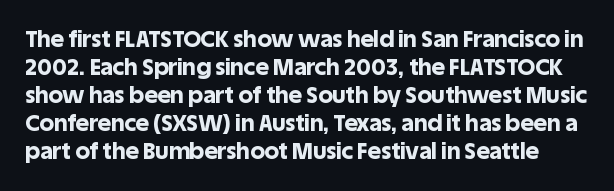
On the weight axis this lands at bold, roughly 700. The letters sit at their default tracking, neither squeezed nor spread. This sample uses an upright cut, with every glyph sitting square on the baseline. Only glyphs here, with clear space below each row.
